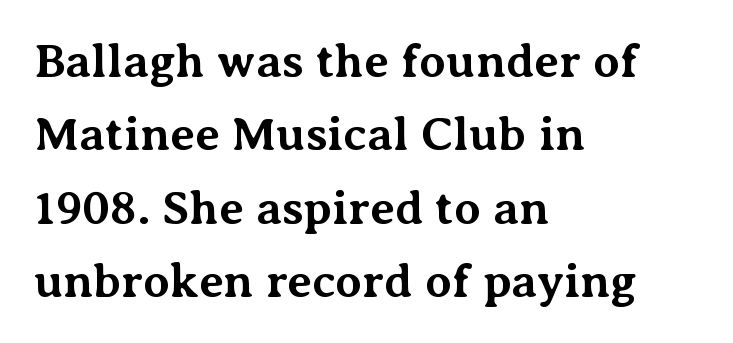
Q: Is the text bold? A: Yes.
Q: Is the text italic (slanted)? A: No, it is upright.
Q: Is the typeface a serif or a sans-serif typeface? A: Serif.
Q: Is the text underlined? A: No.
Q: How is the paragraph aligned? A: Left-aligned.
Q: Is the spacing between letters normal or unusually wide? A: Normal.
Q: Is the spacing between lines tight, normal or loose? A: Normal.
Q: Width (condensed, normal, or wide)? A: Normal.
Q: Stroke contrast? A: Medium.
Q: x-height? A: Medium.
Q: Monospaced? A: No.
